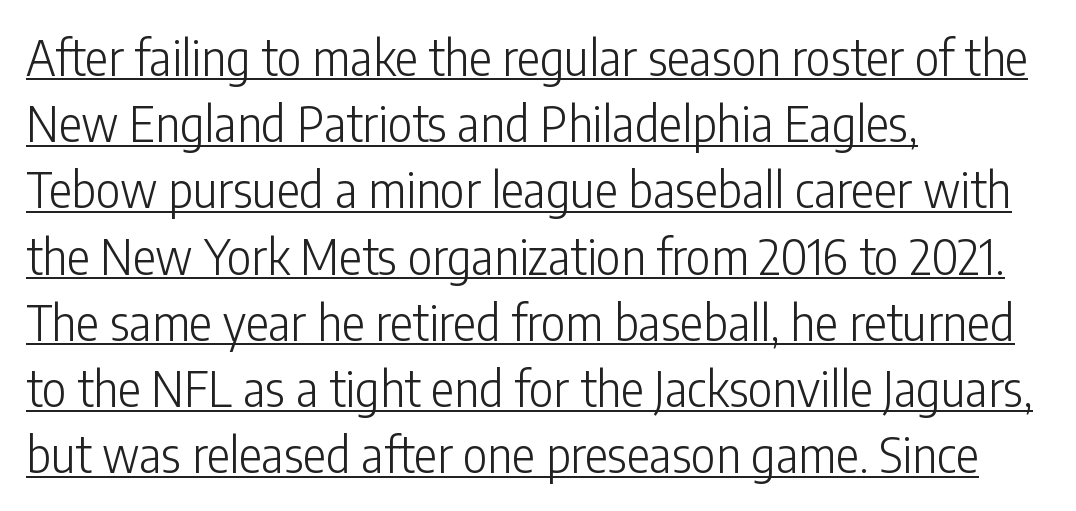
In terms of posture, this sample is upright. Students, observe the line beneath the letters — that is underlining. Regarding leading, the lines here are spaced in the standard way. Left-aligned paragraph, ragged on the right.
